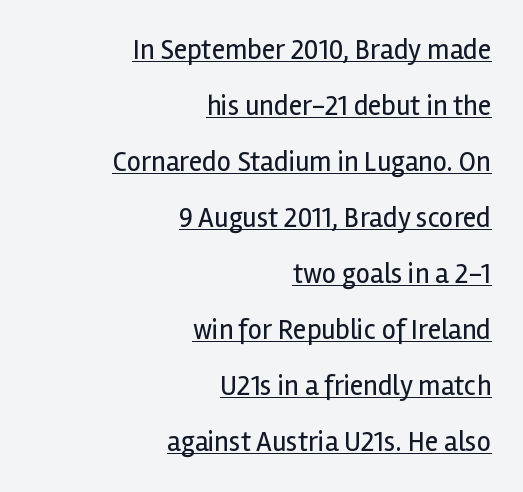
The image shows 28 px regular-weight sans-serif type, upright; set right-aligned, loose line spacing (2.0x), normal letter spacing, underlined; a medium x-height.
